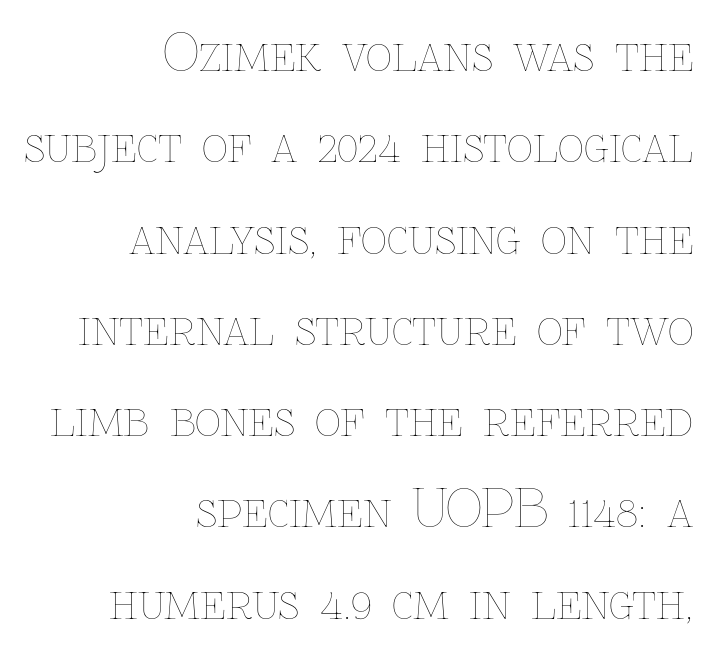
The specimen omits any rule beneath the text block's lines. Right-aligned paragraph, ragged on the left. Think of a printed novel: that variable character pitch is what you see here. No extra ink here — the face is not bold. The face used here is rendered with its standard letterfit. Upright lettering throughout.
